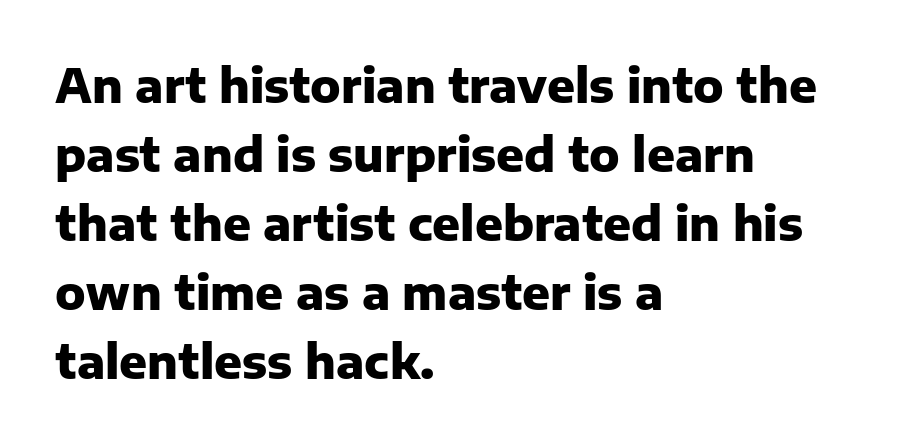
{"serif": "no", "italic": "no", "bold": "yes", "weight": "heavy", "width": "normal", "stroke_contrast": "low", "x_height": "medium", "monospaced": "no", "underline": "no", "align": "left", "line_spacing": "normal", "line_spacing_ratio": 1.5, "letter_spacing": "normal", "letter_spacing_em": 0.0, "glyph_px": 46}
